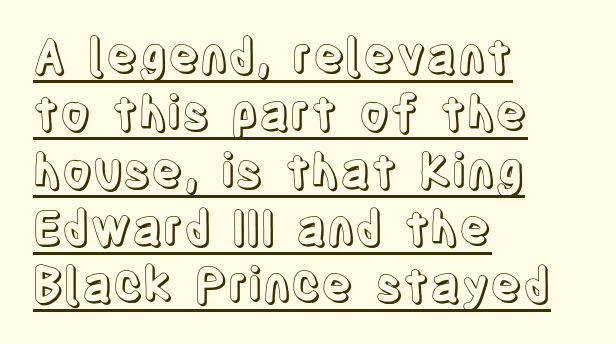
Q: Is the text italic (slanted)? A: No, it is upright.
Q: Is the text underlined? A: Yes.
Q: How is the paragraph aligned? A: Left-aligned.
Q: Is the spacing between letters normal or unusually wide? A: Normal.
Q: Width (condensed, normal, or wide)? A: Condensed.
Q: x-height? A: Large.
Q: Monospaced? A: No.
